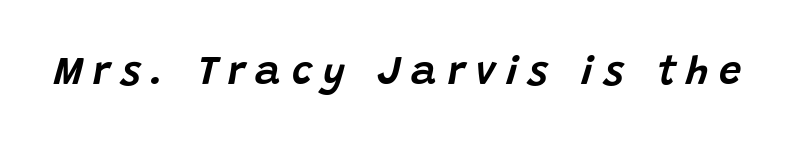
Q: Is the text italic (slanted)? A: Yes, it leans right by about 15 degrees.
Q: Is the text underlined? A: No.
Q: Is the spacing between letters normal or unusually wide? A: Unusually wide.
Q: Width (condensed, normal, or wide)? A: Normal.
Q: Stroke contrast? A: Low.
Q: x-height? A: Large.
Q: Monospaced? A: No.
